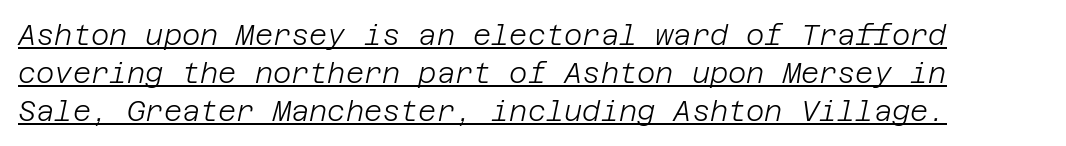
Q: Is the text bold? A: No.
Q: Is the text italic (slanted)? A: Yes, it leans right by about 12 degrees.
Q: Is the text underlined? A: Yes.
Q: Is the spacing between letters normal or unusually wide? A: Normal.
Q: Is the spacing between lines tight, normal or loose? A: Normal.
Q: Width (condensed, normal, or wide)? A: Normal.
Q: Stroke contrast? A: Low.
Q: x-height? A: Large.
